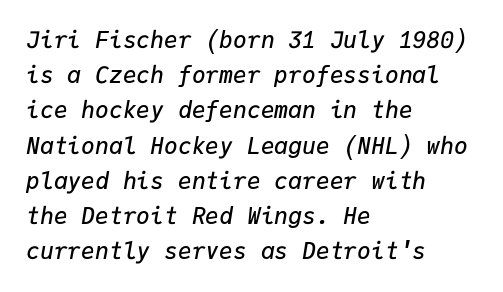
Q: Is the text bold? A: Semi-bold.
Q: Is the text italic (slanted)? A: Yes, it leans right by about 9 degrees.
Q: Is the text underlined? A: No.
Q: How is the paragraph aligned? A: Left-aligned.
Q: Is the spacing between letters normal or unusually wide? A: Normal.
Q: Is the spacing between lines tight, normal or loose? A: Normal.
